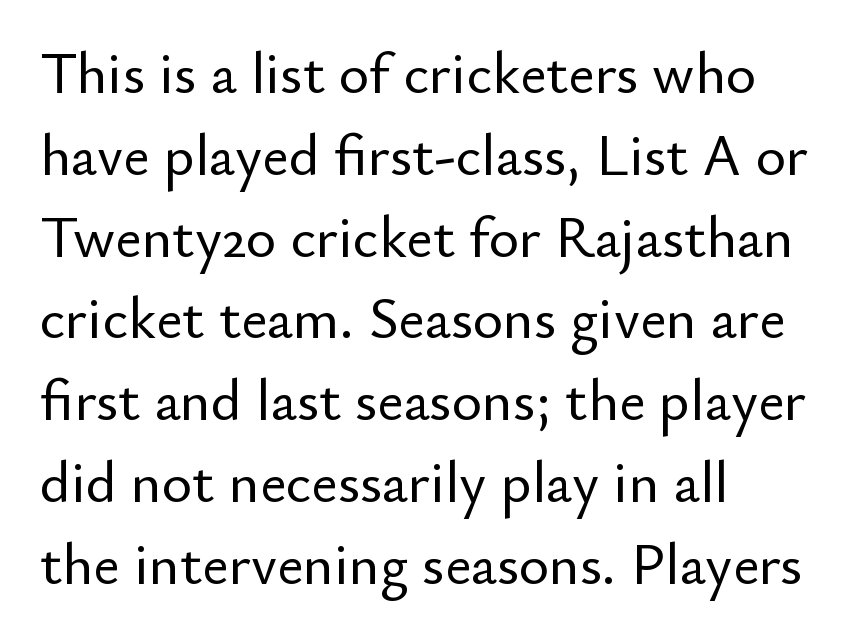
Q: Is the text italic (slanted)? A: No, it is upright.
Q: Is the typeface a serif or a sans-serif typeface? A: Sans-serif.
Q: Is the text underlined? A: No.
Q: How is the paragraph aligned? A: Left-aligned.
Q: Is the spacing between letters normal or unusually wide? A: Normal.
Q: Is the spacing between lines tight, normal or loose? A: Normal.
Q: Width (condensed, normal, or wide)? A: Normal.
Q: Stroke contrast? A: Low.
Q: x-height? A: Small.
Q: Monospaced? A: No.
